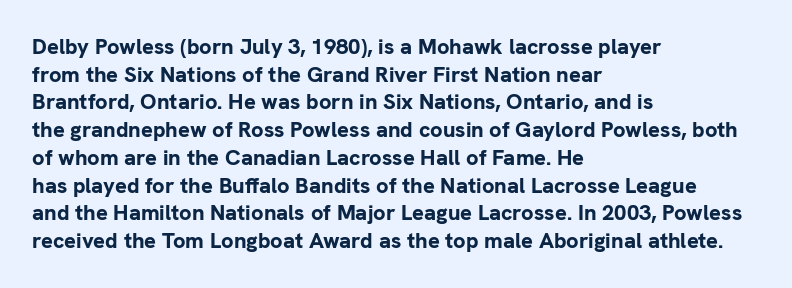
{"italic": "no", "bold": "yes", "underline": "no", "align": "left", "line_spacing": "normal", "line_spacing_ratio": 1.26, "letter_spacing": "normal", "letter_spacing_em": 0.0, "glyph_px": 22}
